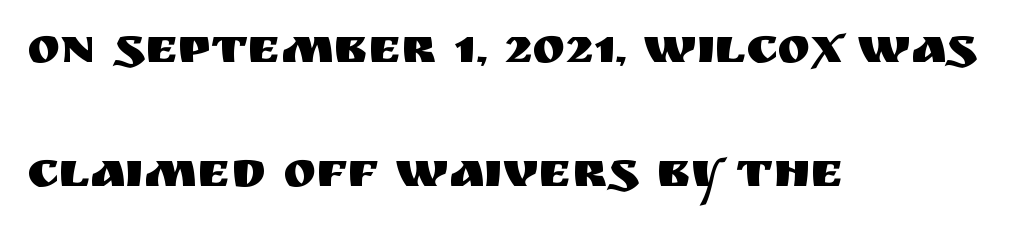
The image shows 50 px sans-serif type, upright; set left-aligned, loose line spacing (2.49x), normal letter spacing, not underlined; medium stroke contrast and a large x-height.
